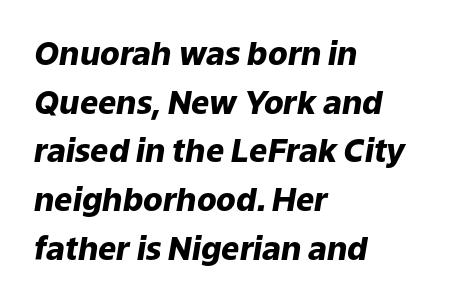
Q: Is the text bold? A: Yes.
Q: Is the text italic (slanted)? A: Yes, it leans right by about 9 degrees.
Q: Is the text underlined? A: No.
Q: How is the paragraph aligned? A: Left-aligned.
Q: Is the spacing between letters normal or unusually wide? A: Normal.
Q: Is the spacing between lines tight, normal or loose? A: Normal.
Q: Width (condensed, normal, or wide)? A: Normal.
Q: Stroke contrast? A: Low.
Q: x-height? A: Medium.
Q: Monospaced? A: No.
